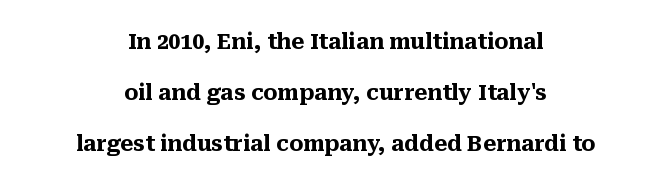
The image shows 21 px bold type, upright; set centered, loose line spacing (2.43x), normal letter spacing, not underlined.
